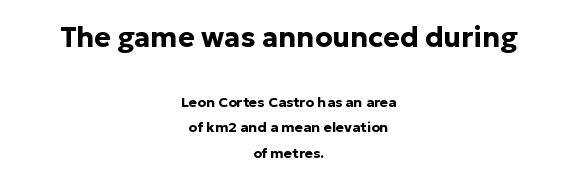
Between these two stacked blocks, the higher one wins on size. Observe the absence of serifs on each vertical stroke in this sample. Note the varied advance widths — an 'i' is clearly narrower than an 'm'. The area under the type is left untouched. How are the letters spaced? Ordinarily, with no added tracking.
